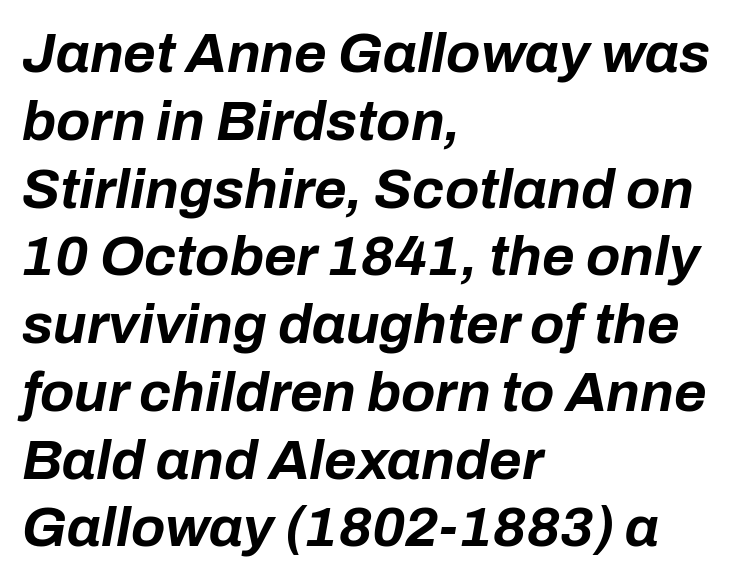
The image shows 56 px bold type, italic (leaning right); set left-aligned, line spacing 1.21x, normal letter spacing, not underlined; low stroke contrast and a medium x-height.
